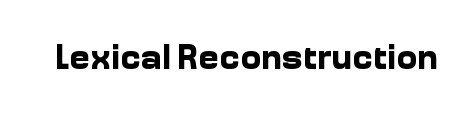
Tall strokes in this sample are plumb rather than angled. Varying glyph widths throughout — classic text-font behaviour. Default kerning and tracking; the words read as compact shapes. Its strokes are broad and dark, the hallmark of bold type. Quick note: underline off.
